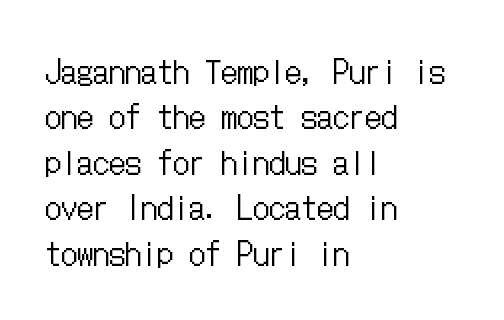
The image shows 32 px regular-weight, condensed type, upright; set left-aligned, normal line spacing (1.42x), normal letter spacing, not underlined; low stroke contrast and a medium x-height.
